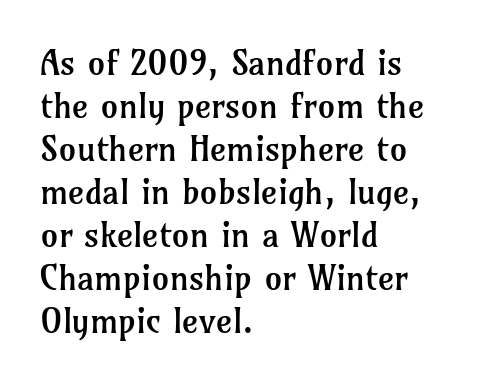
The rendering keeps characters at their native spacing. The rendering uses natural spacing where letterforms have individual widths. Designer's note — italics off, roman on. Anything drawn beneath the words? Only blank space. Stem width sits at or under what a default text font uses.
